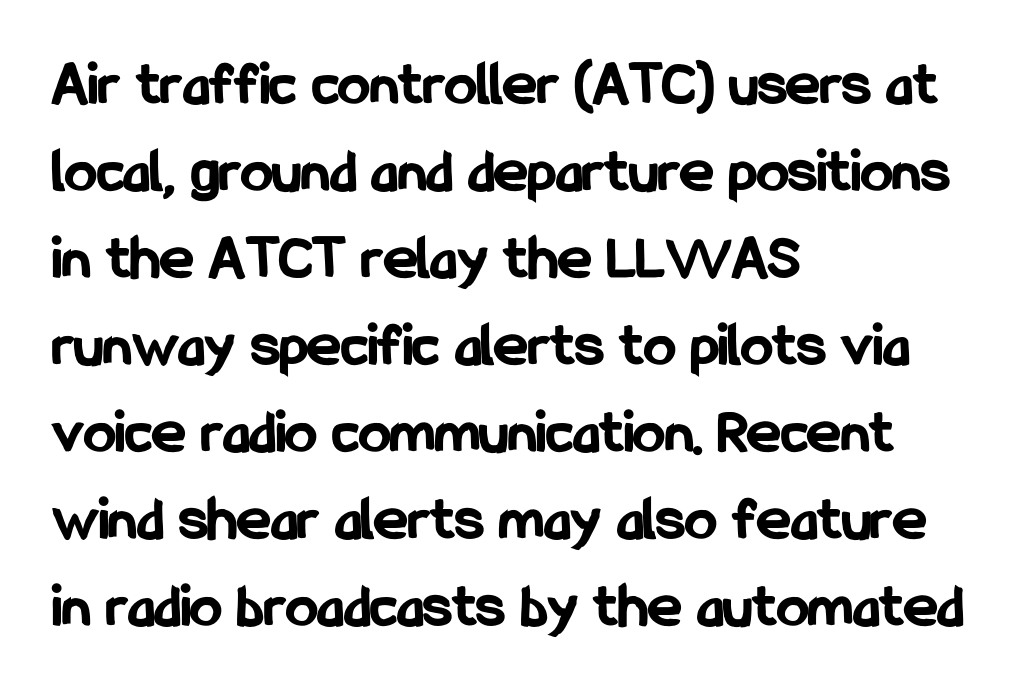
{"serif": "no", "italic": "no", "bold": "yes", "weight": "bold", "width": "condensed", "stroke_contrast": "low", "x_height": "medium", "monospaced": "no", "underline": "no", "align": "left", "line_spacing": "normal", "line_spacing_ratio": 1.36, "letter_spacing": "normal", "letter_spacing_em": 0.0, "glyph_px": 64}
